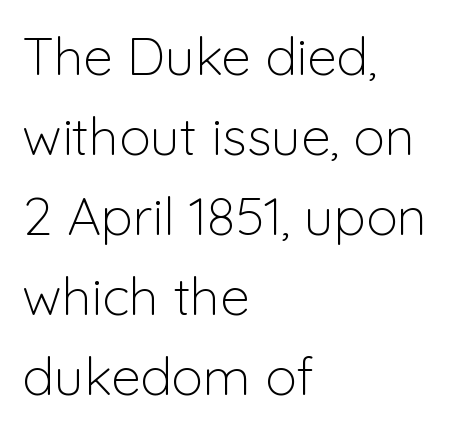
Q: Is the text bold? A: No.
Q: Is the text italic (slanted)? A: No, it is upright.
Q: Is the typeface a serif or a sans-serif typeface? A: Sans-serif.
Q: Is the text underlined? A: No.
Q: How is the paragraph aligned? A: Left-aligned.
Q: Is the spacing between letters normal or unusually wide? A: Normal.
Q: Is the spacing between lines tight, normal or loose? A: Normal.
Q: Width (condensed, normal, or wide)? A: Normal.
Q: Stroke contrast? A: Low.
Q: x-height? A: Medium.
Q: Monospaced? A: No.
